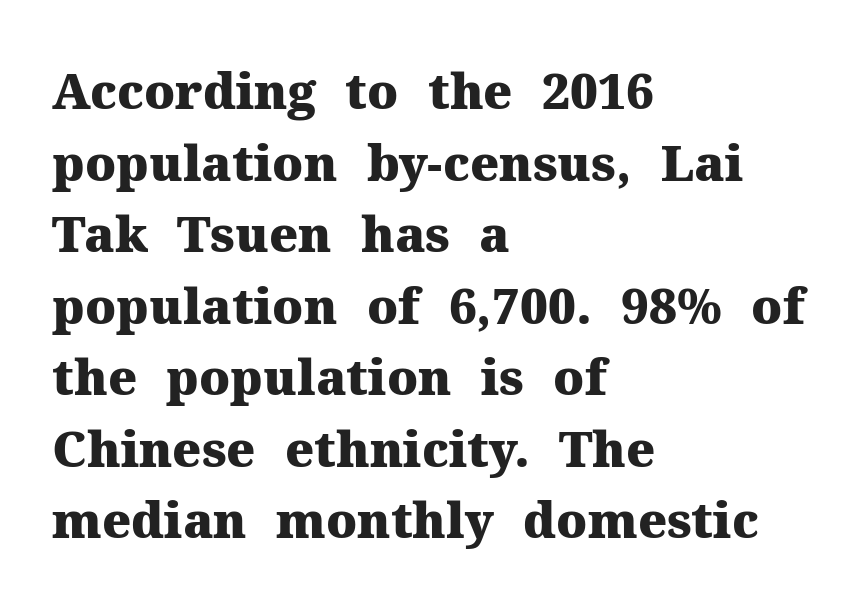
Between one letter and the next there's only the usual sliver of space. The strip under each line holds only bare page. The glyphs in this specimen are seriffed. In CSS terms this would be text-align: left. The designer left line spacing at the default. A typesetter would call this proportional, since set widths differ per character.
